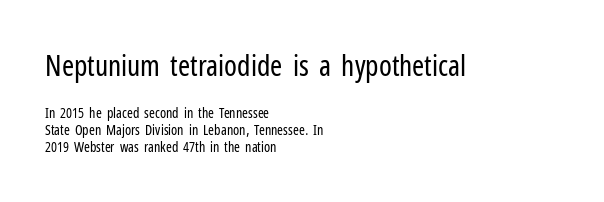
The type family on display is of the sans-serif kind. Check under the words: just untouched page. Is the stroke heavy? The answer is a plain regular-or-lighter. Inter-character spacing is left at the font's built-in metrics. Note the varied advance widths — an 'i' is clearly narrower than an 'm'.
